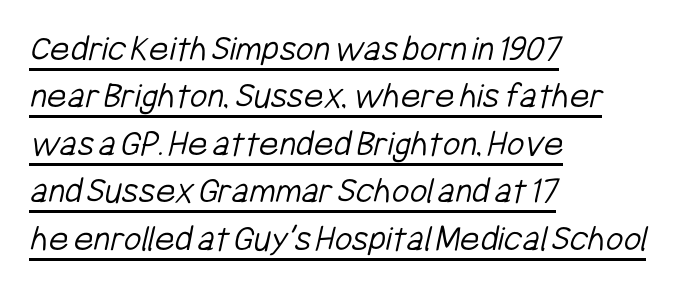
{"serif": "no", "bold": "no", "weight": "light", "width": "condensed", "stroke_contrast": "low", "x_height": "medium", "monospaced": "no", "underline": "yes", "align": "left", "line_spacing": "normal", "line_spacing_ratio": 1.25, "letter_spacing": "normal", "letter_spacing_em": 0.0, "glyph_px": 38}
